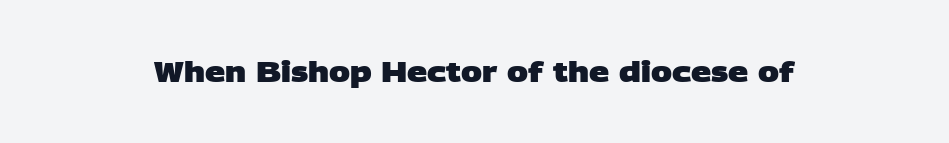
Between one letter and the next there's only the usual sliver of space. The font family rendered here belongs to the sans-serif group. A typesetter would call this proportional, since set widths differ per character. I'd describe the lettering as bold — thick and assertive. Nobody drew a line under any word here.
